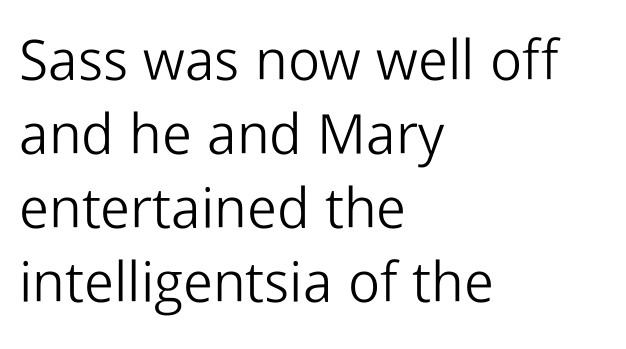
The image shows 56 px light sans-serif type, upright; set left-aligned, normal line spacing (1.32x), normal letter spacing, not underlined; low stroke contrast and a medium x-height.
